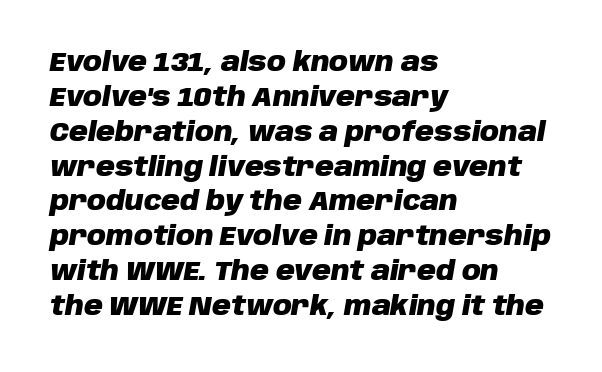
Q: Is the text bold? A: Yes.
Q: Is the text italic (slanted)? A: Yes, it leans right by about 10 degrees.
Q: Is the text underlined? A: No.
Q: How is the paragraph aligned? A: Left-aligned.
Q: Is the spacing between letters normal or unusually wide? A: Normal.
Q: Is the spacing between lines tight, normal or loose? A: Normal.
